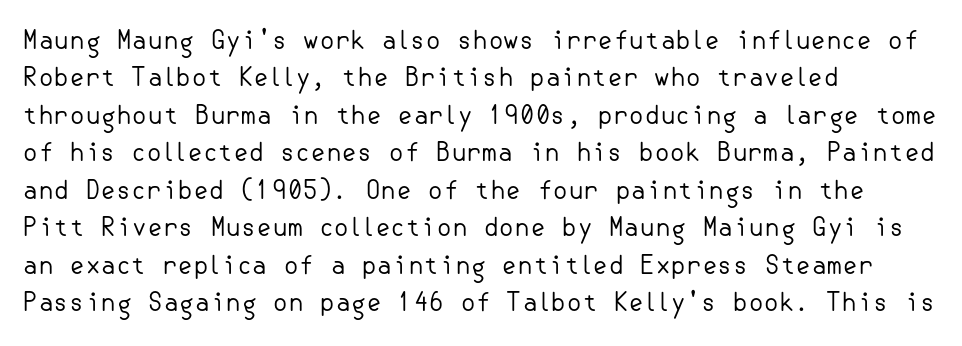
{"italic": "no", "bold": "no", "underline": "no", "align": "left", "line_spacing": "normal", "line_spacing_ratio": 1.5, "letter_spacing": "normal", "letter_spacing_em": 0.0, "glyph_px": 25}
